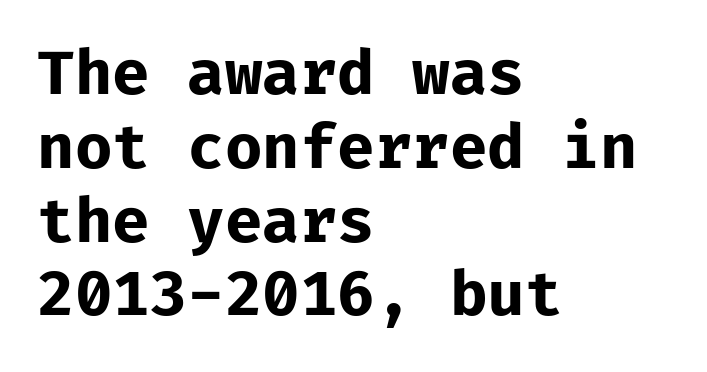
Posture: straight, roman, zero tilt. Note: no serifs on the glyphs. What weight is shown? A full bold with thick strokes. The passage shown is not underscored anywhere. Words appear dense and cohesive because spacing is normal.
